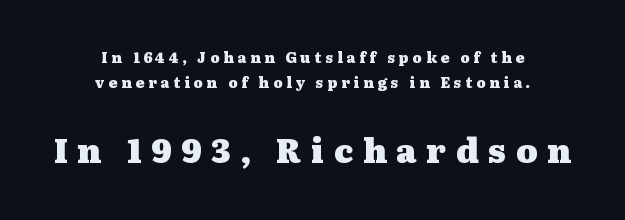
{"serif": "yes", "italic": "no", "bold": "yes", "weight": "heavy", "width": "wide", "stroke_contrast": "medium", "x_height": "medium", "monospaced": "no", "underline": "no", "align": "center", "line_spacing_ratio": 1.77, "letter_spacing": "wide", "letter_spacing_em": 0.29, "larger_block": "second", "size_ratio": 2.36, "glyph_px": 33}
